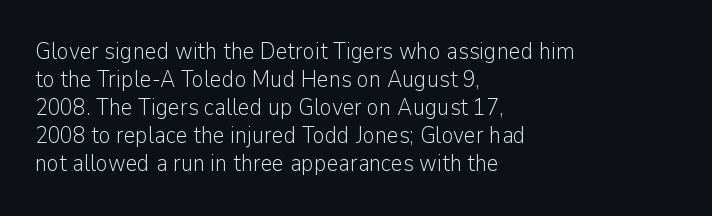
The image shows 23 px text type, upright; set left-aligned, line spacing 1.22x, normal letter spacing, not underlined.
